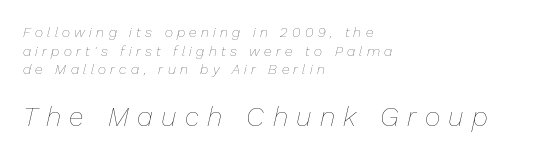
The image shows 27 px text type, italic (leaning right); set left-aligned, normal line spacing (1.33x), unusually wide letter spacing (+0.31 em), not underlined; the second (bottom) block is 1.93x larger.
